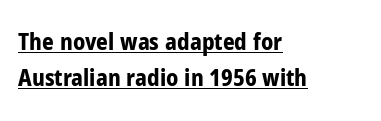
The image shows 23 px bold type, upright; set left-aligned, normal line spacing (1.56x), normal letter spacing, underlined.
